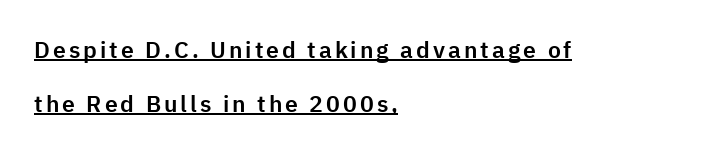
The image shows 23 px text type, upright; set left-aligned, loose line spacing (2.36x), underlined.
